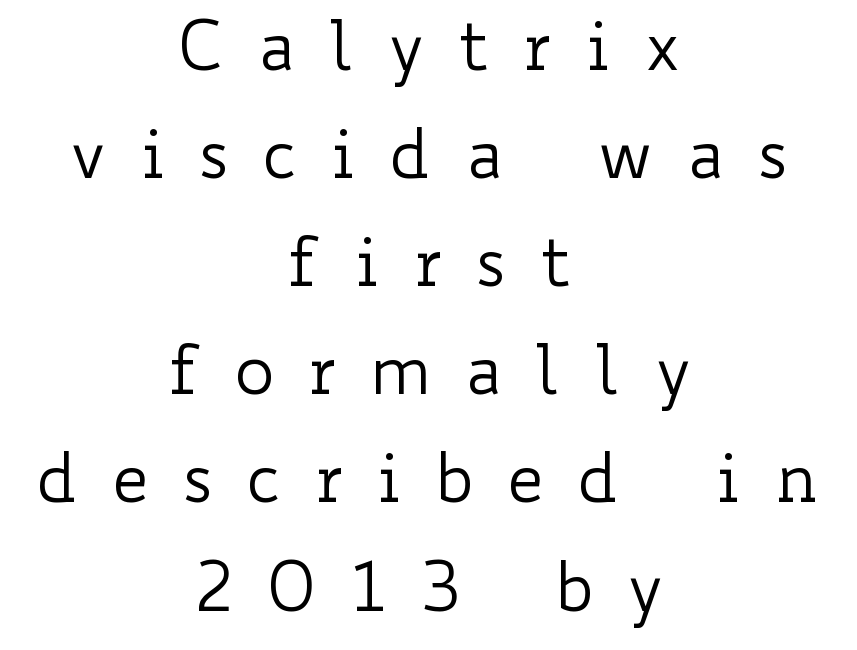
{"italic": "no", "bold": "no", "weight": "regular", "width": "wide", "stroke_contrast": "low", "x_height": "small", "monospaced": "no", "underline": "no", "align": "center", "line_spacing": "normal", "line_spacing_ratio": 1.59, "letter_spacing": "wide", "letter_spacing_em": 0.47, "glyph_px": 68}
